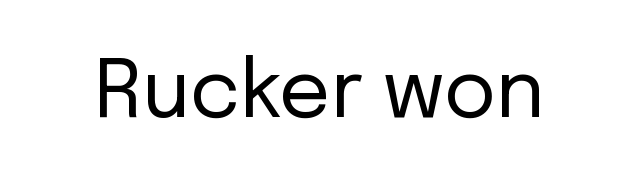
The specimen reads as upright at a glance. Varying glyph widths throughout — classic text-font behaviour. Nope, no serifs anywhere on these letters. These glyphs show unthickened strokes, regular width or finer. The space beneath each line is pristine and unruled. No extra tracking has been applied to these lines.
